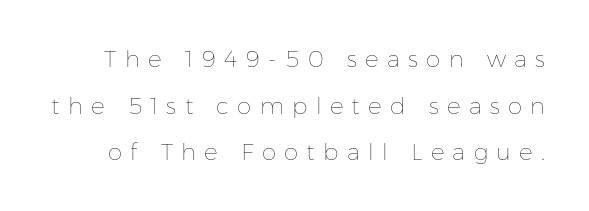
The image shows 23 px text type, upright; set loose line spacing (2.03x), unusually wide letter spacing (+0.36 em), not underlined.
